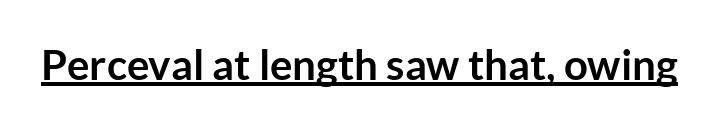
Q: Is the text bold? A: Yes.
Q: Is the text italic (slanted)? A: No, it is upright.
Q: Is the typeface a serif or a sans-serif typeface? A: Sans-serif.
Q: Is the text underlined? A: Yes.
Q: Is the spacing between letters normal or unusually wide? A: Normal.
Q: Width (condensed, normal, or wide)? A: Normal.
Q: Stroke contrast? A: Low.
Q: x-height? A: Medium.
Q: Monospaced? A: No.
